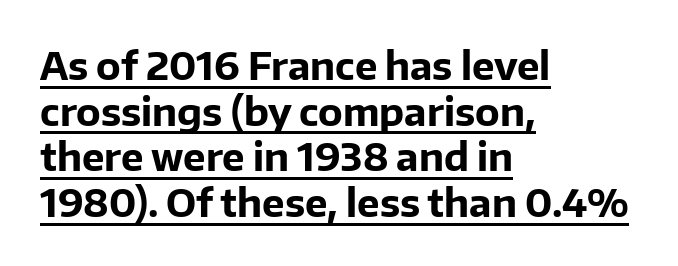
{"serif": "no", "italic": "no", "bold": "yes", "weight": "bold", "width": "normal", "stroke_contrast": "low", "x_height": "medium", "monospaced": "no", "underline": "yes", "align": "left", "line_spacing_ratio": 1.2, "letter_spacing": "normal", "letter_spacing_em": 0.0, "glyph_px": 38}
